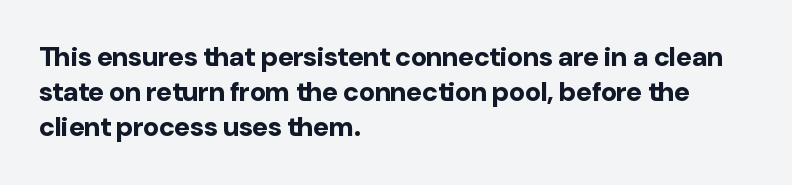
Is there much room between lines? A standard amount, neither cramped nor airy. Emphasis by weight is at full strength: bold. Each word holds together tightly as a unit, with standard inter-letter gaps. Rule under the text: the space is simply empty. Style check: upright. Does the copy run flush right? No — it runs flush left.
